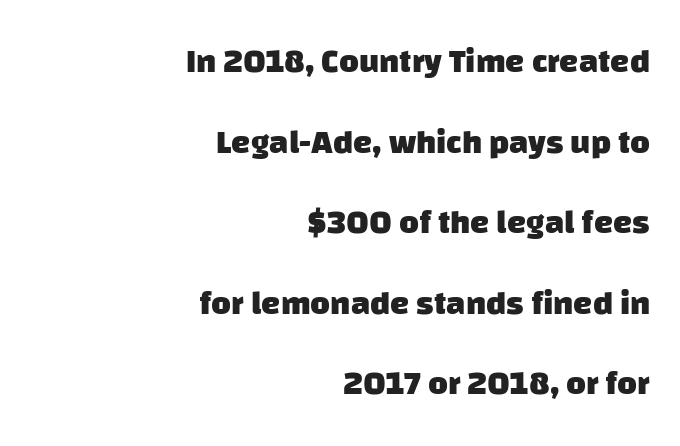
Q: Is the text bold? A: Yes.
Q: Is the typeface a serif or a sans-serif typeface? A: Sans-serif.
Q: Is the text underlined? A: No.
Q: How is the paragraph aligned? A: Right-aligned.
Q: Is the spacing between letters normal or unusually wide? A: Normal.
Q: Is the spacing between lines tight, normal or loose? A: Loose.
Q: Width (condensed, normal, or wide)? A: Normal.
Q: Stroke contrast? A: Low.
Q: x-height? A: Large.
Q: Monospaced? A: No.
